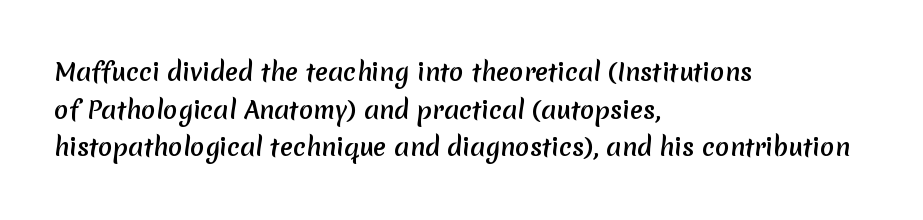
The image shows 24 px bold type; set left-aligned, normal line spacing (1.57x), normal letter spacing, not underlined.
